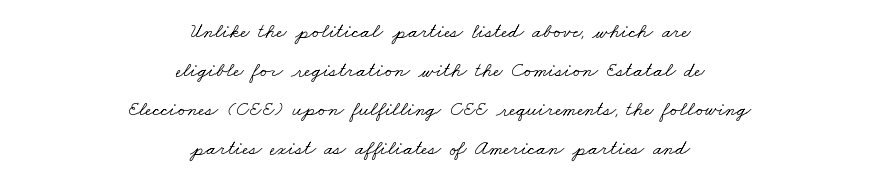
Unmarked baselines from the first word to the last. Inter-character spacing is left at the font's built-in metrics. Notice how the passage keeps no hard edge, just a central spine. The cut favours lightness, reaching ordinary text weight at its darkest.
